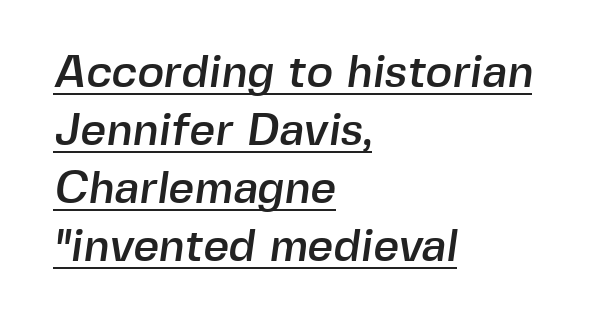
Do the characters align in a grid? No, the font is proportional. The typesetter chose a ragged-right arrangement here. The rendering keeps characters at their native spacing. Vertical spacing — default. Beneath each row of characters lies a ruled line. These lines are composed in type without serifs.
